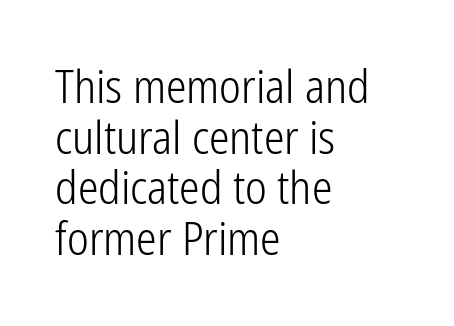
{"serif": "no", "italic": "no", "bold": "no", "weight": "light", "width": "condensed", "stroke_contrast": "low", "x_height": "medium", "monospaced": "no", "underline": "no", "align": "left", "line_spacing": "tight", "line_spacing_ratio": 1.1, "letter_spacing": "normal", "letter_spacing_em": 0.0, "glyph_px": 46}
